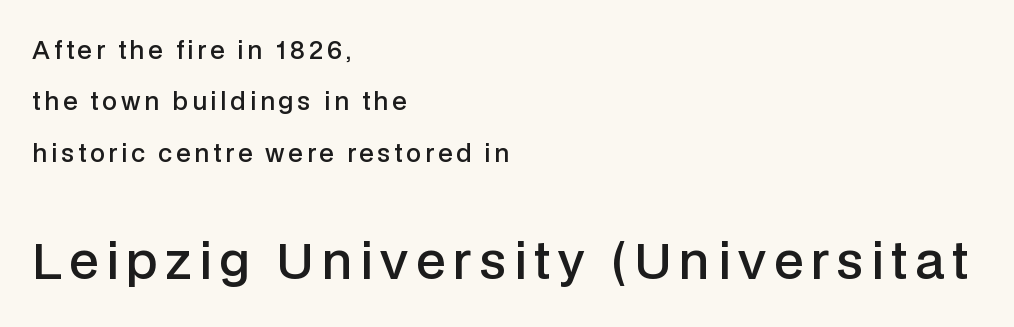
{"serif": "no", "italic": "no", "bold": "semi", "weight": "semibold", "width": "normal", "stroke_contrast": "low", "x_height": "medium", "monospaced": "no", "underline": "no", "align": "left", "line_spacing": "loose", "line_spacing_ratio": 2.14, "larger_block": "second", "size_ratio": 2.04, "glyph_px": 49}
